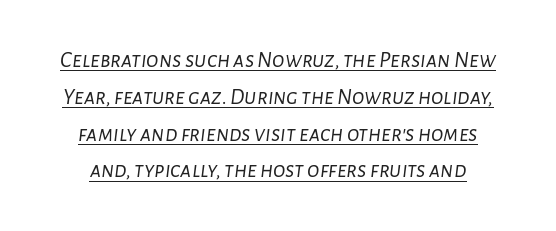
{"italic": "yes", "lean": "right", "slant_degrees": 7, "bold": "no", "underline": "yes", "line_spacing": "normal", "line_spacing_ratio": 1.6, "letter_spacing": "normal", "letter_spacing_em": 0.0, "glyph_px": 23}
